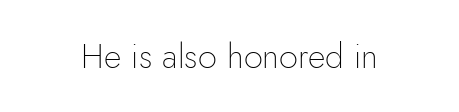
{"serif": "no", "italic": "no", "bold": "no", "weight": "thin", "width": "normal", "stroke_contrast": "low", "x_height": "small", "monospaced": "no", "underline": "no", "align": "center", "letter_spacing": "normal", "letter_spacing_em": 0.0, "glyph_px": 34}
